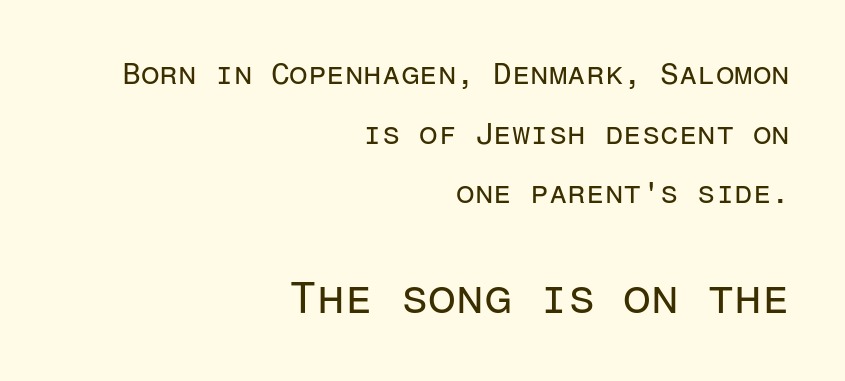
{"serif": "no", "italic": "no", "bold": "no", "weight": "regular", "width": "normal", "stroke_contrast": "low", "x_height": "medium", "monospaced": "yes", "underline": "no", "align": "right", "line_spacing": "loose", "line_spacing_ratio": 1.99, "letter_spacing": "normal", "letter_spacing_em": 0.0, "larger_block": "second", "size_ratio": 1.5, "glyph_px": 45}
